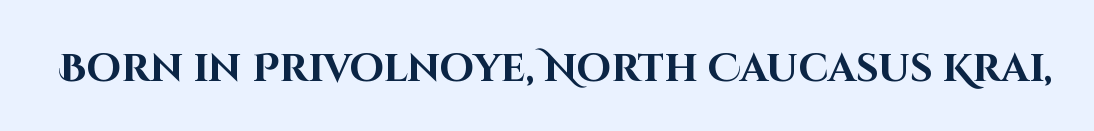
{"serif": "no", "italic": "no", "bold": "yes", "weight": "bold", "width": "normal", "stroke_contrast": "high", "x_height": "large", "monospaced": "no", "underline": "no", "letter_spacing": "normal", "letter_spacing_em": 0.0, "glyph_px": 39}
